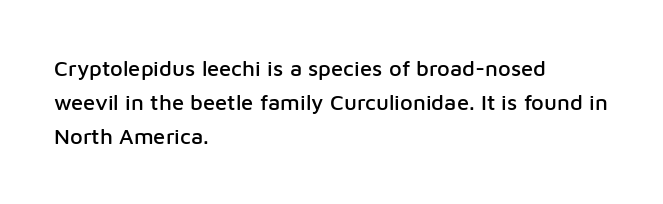
Q: Is the text italic (slanted)? A: No, it is upright.
Q: Is the text underlined? A: No.
Q: How is the paragraph aligned? A: Left-aligned.
Q: Is the spacing between letters normal or unusually wide? A: Normal.
Q: Is the spacing between lines tight, normal or loose? A: Normal.
